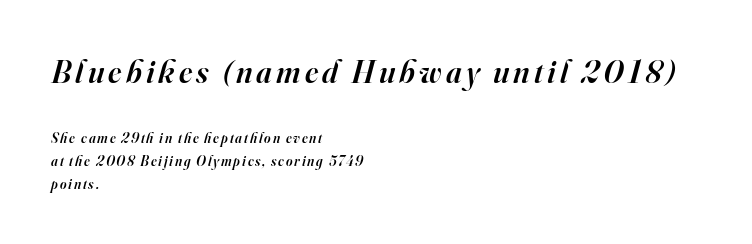
Q: Is the text bold? A: Semi-bold.
Q: Is the text italic (slanted)? A: Yes, it leans right by about 16 degrees.
Q: Is the typeface a serif or a sans-serif typeface? A: Serif.
Q: Is the text underlined? A: No.
Q: How is the paragraph aligned? A: Left-aligned.
Q: Is the spacing between lines tight, normal or loose? A: Normal.
Q: Which block of text is set in a larger size, the first (top) or the second (bottom)? A: The first (top) one.
Q: Width (condensed, normal, or wide)? A: Normal.
Q: Stroke contrast? A: High.
Q: x-height? A: Small.
Q: Monospaced? A: No.
